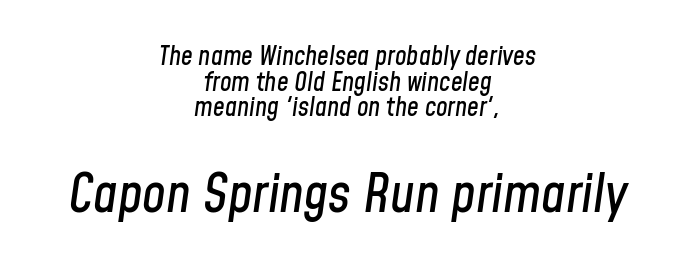
Glyph-to-glyph distance matches everyday printed text. Descender tails drop into unmarked territory. Proportional: the letters do not fall into vertical columns. Whoever set this chose condensed vertical rhythm over breathing room. There's an unmistakable incline to the writing here. Block two is the big one; block one sits smaller above it.
